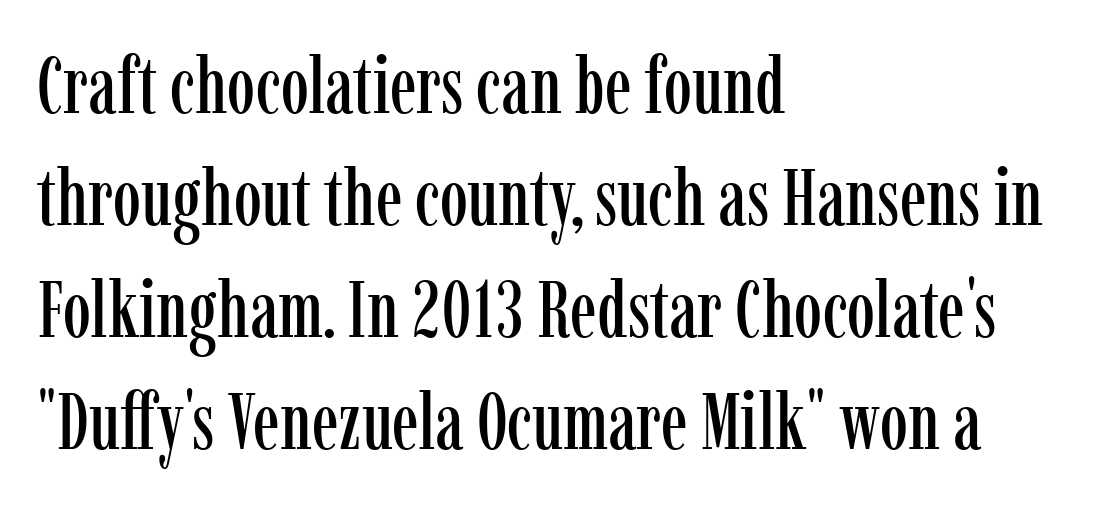
{"serif": "yes", "italic": "no", "width": "condensed", "stroke_contrast": "low", "x_height": "medium", "monospaced": "no", "underline": "no", "align": "left", "line_spacing": "normal", "line_spacing_ratio": 1.4, "letter_spacing": "normal", "letter_spacing_em": 0.0, "glyph_px": 80}
